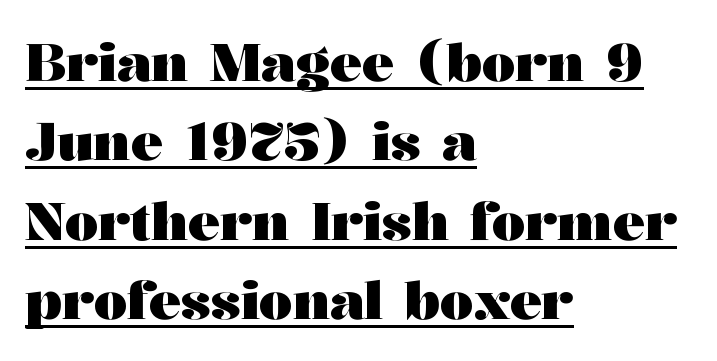
{"serif": "yes", "italic": "no", "bold": "yes", "weight": "heavy", "width": "wide", "stroke_contrast": "medium", "x_height": "medium", "monospaced": "no", "underline": "yes", "align": "left", "line_spacing": "normal", "line_spacing_ratio": 1.5, "letter_spacing": "normal", "letter_spacing_em": 0.0, "glyph_px": 53}
